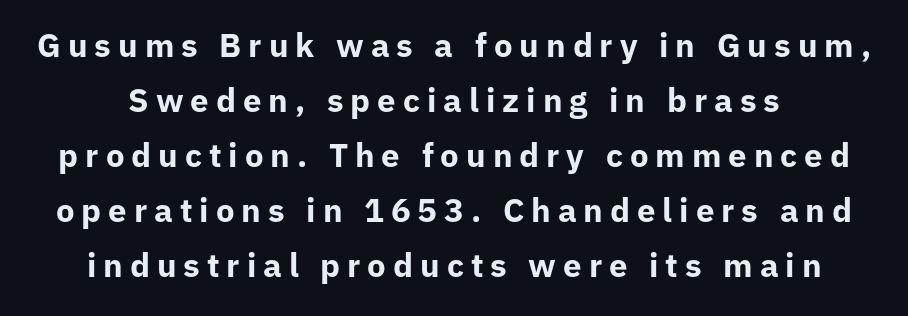
Does the weight exceed regular? Yes, all the way to bold. You could only call the tracking loose — the letters float apart. Leading: standard. Plain, unruled lines of type. The rendering uses natural spacing where letterforms have individual widths.
